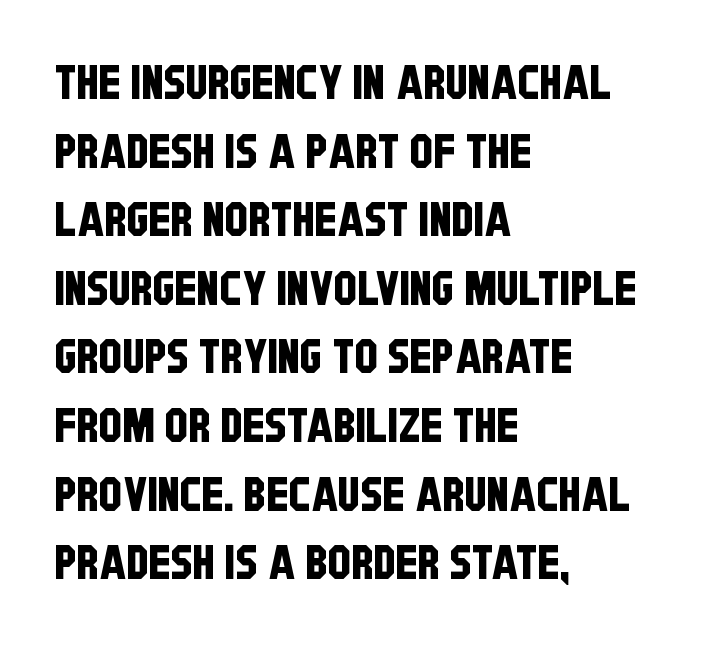
Q: Is the typeface a serif or a sans-serif typeface? A: Sans-serif.
Q: Is the text underlined? A: No.
Q: How is the paragraph aligned? A: Left-aligned.
Q: Is the spacing between letters normal or unusually wide? A: Normal.
Q: Is the spacing between lines tight, normal or loose? A: Normal.
Q: Width (condensed, normal, or wide)? A: Condensed.
Q: Stroke contrast? A: Low.
Q: x-height? A: Large.
Q: Monospaced? A: No.
